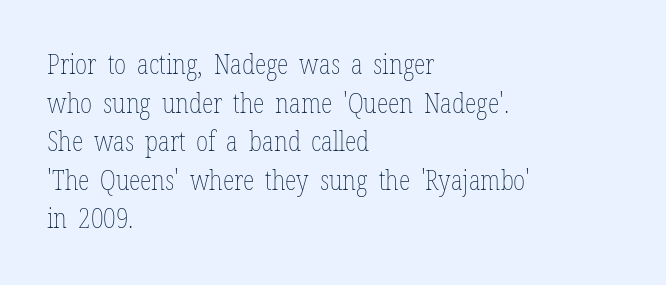
Stroke thickness stays within the range of a standard reading face or lighter. Notice how descenders clear the ascenders below comfortably — that's standard leading. There is no visible air inserted between adjacent glyphs. Casual observation: everything's shoved over to the left. The specimen omits any rule beneath the text block's lines. The letters stand straight up with perfectly vertical stems.
